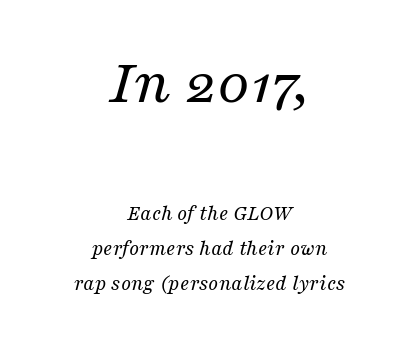
{"serif": "yes", "italic": "yes", "lean": "right", "slant_degrees": 16, "bold": "no", "weight": "regular", "width": "normal", "stroke_contrast": "medium", "x_height": "medium", "monospaced": "no", "underline": "no", "align": "center", "line_spacing": "normal", "line_spacing_ratio": 1.6, "letter_spacing": "normal", "letter_spacing_em": 0.0, "larger_block": "first", "size_ratio": 2.95, "glyph_px": 65}
